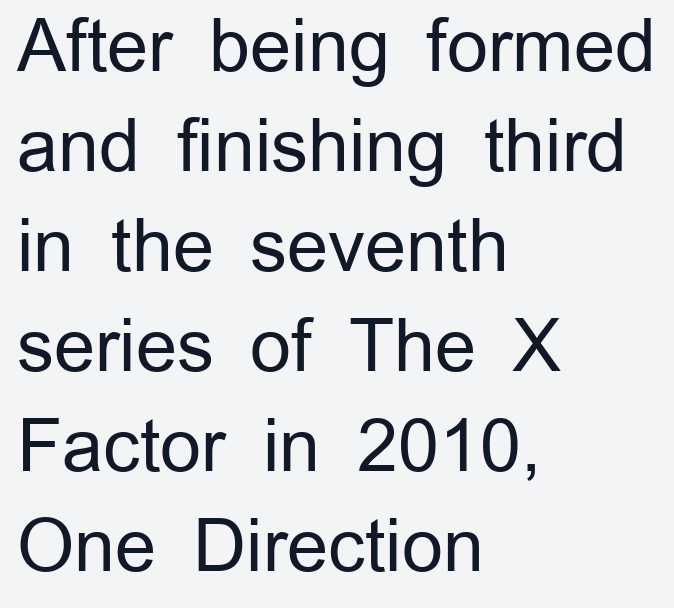
The image shows 72 px regular-weight sans-serif type, upright; set left-aligned, normal line spacing (1.39x), normal letter spacing, not underlined; low stroke contrast and a medium x-height.
